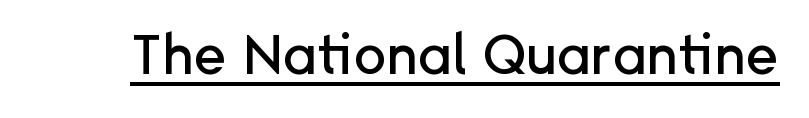
Students, observe the line beneath the letters — that is underlining. You can tell from the bare stems that sans-serif type was used. The rendering keeps characters at their native spacing. A typesetter would call this proportional, since set widths differ per character. Style check: upright.
